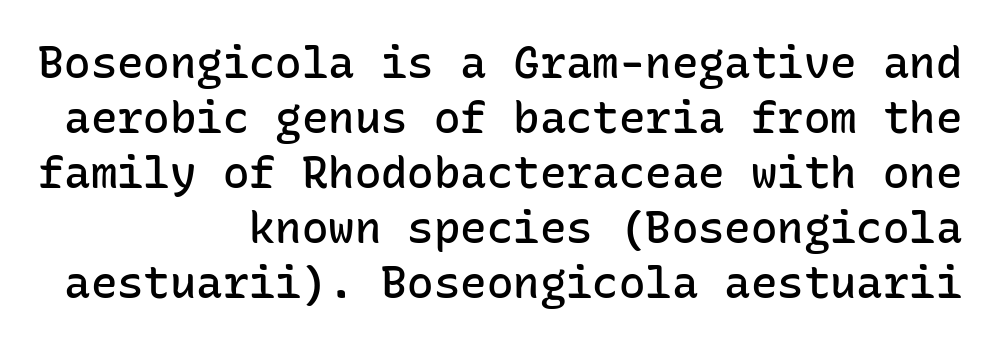
{"serif": "no", "italic": "no", "bold": "semi", "weight": "semibold", "width": "normal", "stroke_contrast": "low", "x_height": "medium", "monospaced": "yes", "underline": "no", "align": "right", "line_spacing": "normal", "line_spacing_ratio": 1.25, "letter_spacing": "normal", "letter_spacing_em": 0.0, "glyph_px": 44}
